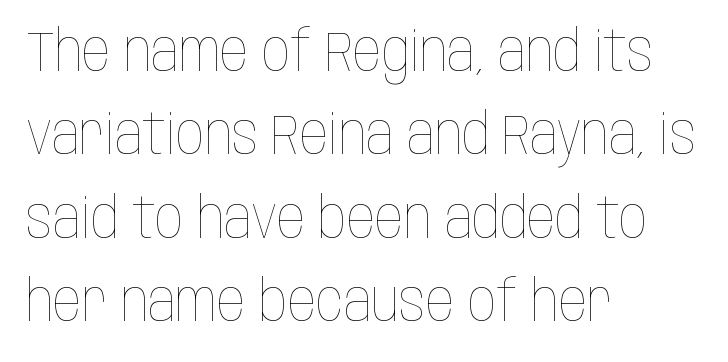
If you drew a line through each stem, it would be perfectly vertical. Stem width sits at or under what a default text font uses. There is no visible air inserted between adjacent glyphs. The vertical gap from one line to the next is medium.
